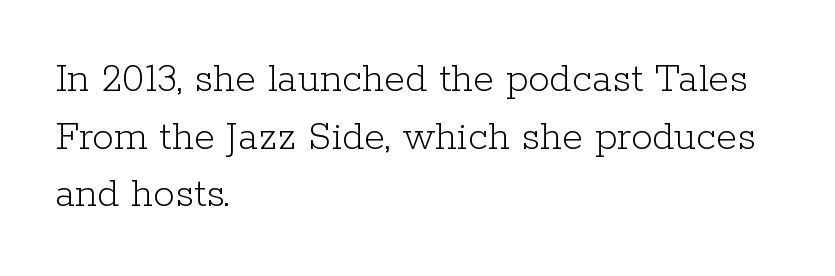
{"serif": "yes", "italic": "no", "bold": "no", "weight": "light", "width": "normal", "stroke_contrast": "low", "x_height": "medium", "monospaced": "no", "underline": "no", "align": "left", "line_spacing": "normal", "line_spacing_ratio": 1.34, "letter_spacing": "normal", "letter_spacing_em": 0.0, "glyph_px": 43}
